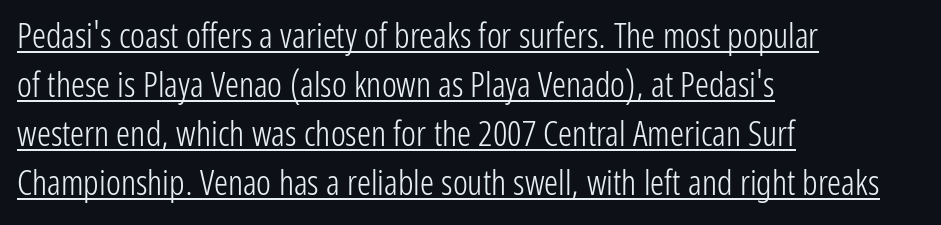
The passage is arranged the way most books set body copy — flush left. Unbolded letterforms with no extra heft. Letter spacing: default. You can see a thin bar hugging the bottom of the glyphs. The vertical gap from one line to the next is medium.
